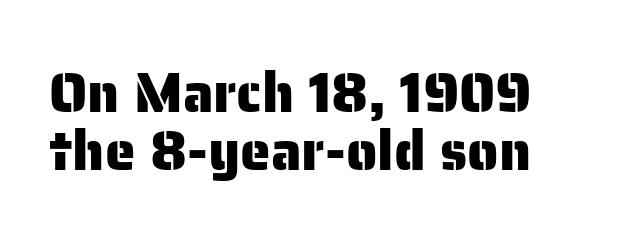
Plain, unruled lines of type. Compared with typical body copy, the letter spacing here is the same. Tightly led — the rows are bunched. I'd call this a sans setting — the letters go barefoot. Is this a fixed-width face? No — the glyphs have proportional, varying widths. Ordinary non-slanted type is in use.
